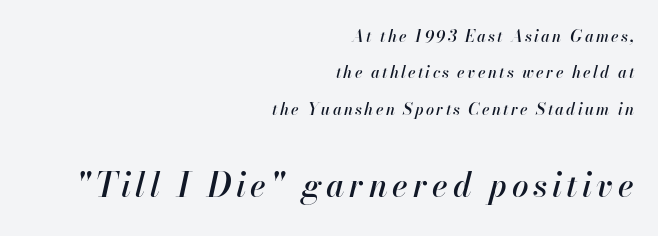
Q: Is the text italic (slanted)? A: Yes, it leans right by about 13 degrees.
Q: Is the text underlined? A: No.
Q: How is the paragraph aligned? A: Right-aligned.
Q: Is the spacing between lines tight, normal or loose? A: Loose.
Q: Which block of text is set in a larger size, the first (top) or the second (bottom)? A: The second (bottom) one.
Q: Width (condensed, normal, or wide)? A: Normal.
Q: Stroke contrast? A: High.
Q: x-height? A: Small.
Q: Monospaced? A: No.
